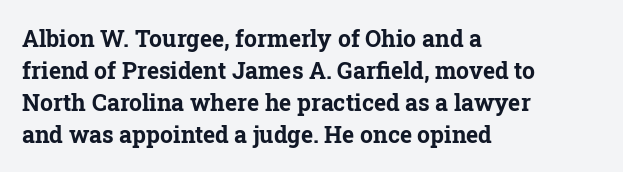
Compared with typical paragraphs, the rows here are spaced about the same. In terms of posture, this sample is upright. You'd pick this weight for a headline — it's a proper bold. Typeset ragged right — the left edge is the straight one.
